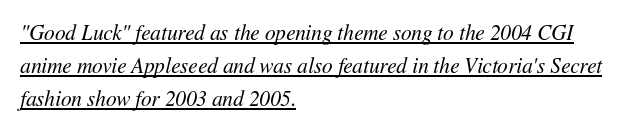
Q: Is the text bold? A: No.
Q: Is the text italic (slanted)? A: Yes, it leans right by about 11 degrees.
Q: Is the text underlined? A: Yes.
Q: How is the paragraph aligned? A: Left-aligned.
Q: Is the spacing between letters normal or unusually wide? A: Normal.
Q: Is the spacing between lines tight, normal or loose? A: Normal.
